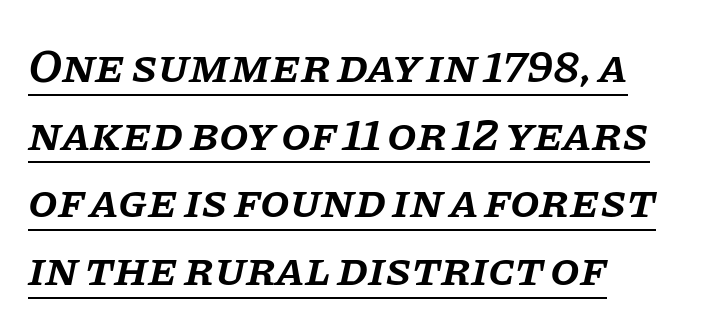
The image shows 48 px semibold serif type, italic (leaning right); set left-aligned, normal line spacing (1.41x), normal letter spacing, underlined; low stroke contrast and a large x-height.
